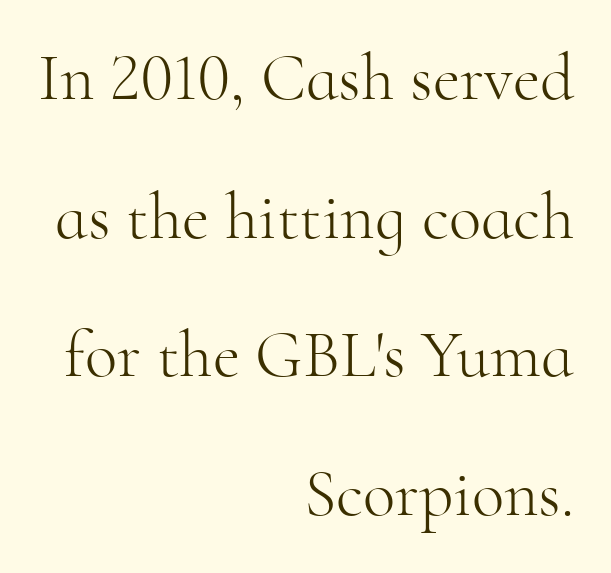
In CSS terms this would be text-align: right. This reads as an unemphasized weight, regular at the heaviest. How would I describe the line gaps? Wide and relaxed. The horizontal fit of the characters is conventional and even.
